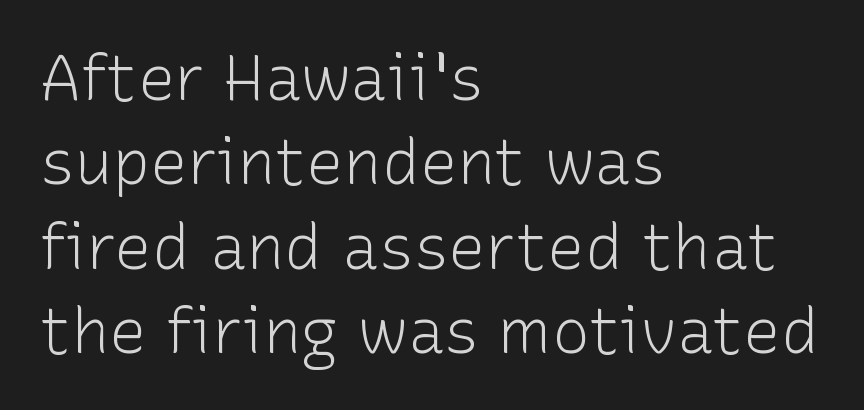
Posture: straight, roman, zero tilt. Ink coverage per letter is moderate at most. The baseline area is clear. Tracking here is standard; glyphs follow each other at the usual distance. A normal amount of white space separates one row of letters from the next.
